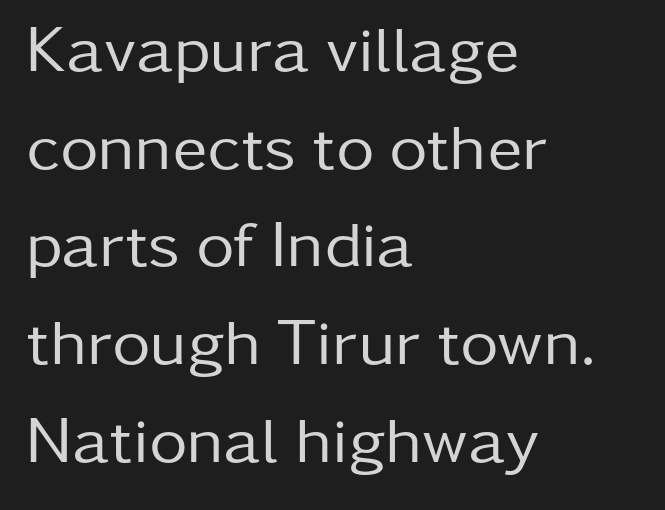
Q: Is the text bold? A: No.
Q: Is the text italic (slanted)? A: No, it is upright.
Q: Is the typeface a serif or a sans-serif typeface? A: Sans-serif.
Q: Is the text underlined? A: No.
Q: How is the paragraph aligned? A: Left-aligned.
Q: Is the spacing between letters normal or unusually wide? A: Normal.
Q: Is the spacing between lines tight, normal or loose? A: Normal.
Q: Width (condensed, normal, or wide)? A: Normal.
Q: Stroke contrast? A: Low.
Q: x-height? A: Medium.
Q: Monospaced? A: No.
